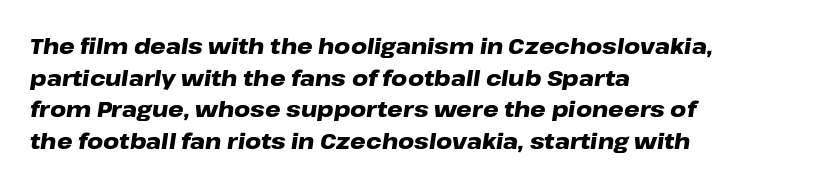
{"italic": "yes", "lean": "right", "slant_degrees": 8, "bold": "yes", "underline": "no", "align": "left", "line_spacing": "normal", "line_spacing_ratio": 1.44, "letter_spacing": "normal", "letter_spacing_em": 0.0, "glyph_px": 22}
